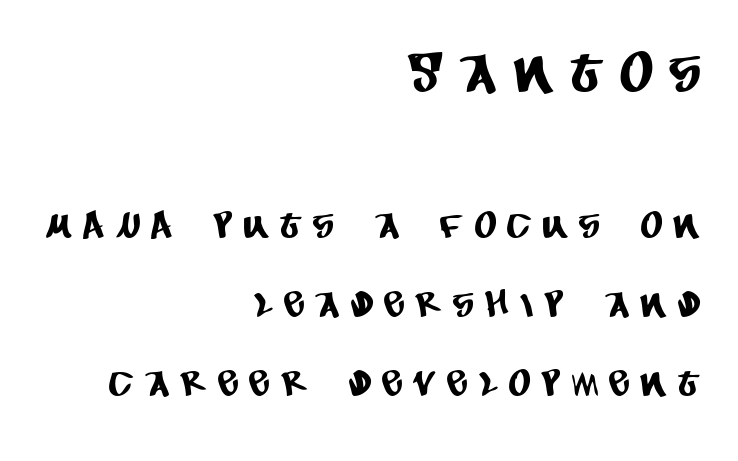
Character size in the leading block exceeds that of the trailing block. Is this a sans? Yes — the strokes have no serifs. This block would shrink considerably if given ordinary leading; it's expanded now. The gaps between neighbouring characters are conspicuously large. This sample has the flowing, uneven cadence of proportional lettering. This rendering uses right alignment, leaving the left contour irregular.
